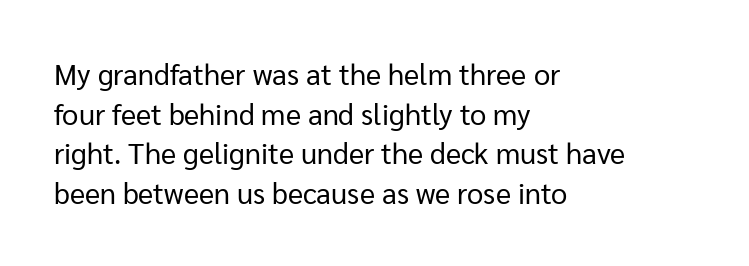
Look at the bottom of the vertical strokes: they stop flat, with no serifs. The letterforms sit shoulder to shoulder at normal distance. A classic flush-left, rag-right setting is used for this passage. Any mark beneath the type? The region is blank. Evenly set lines give the paragraph a standard silhouette.
